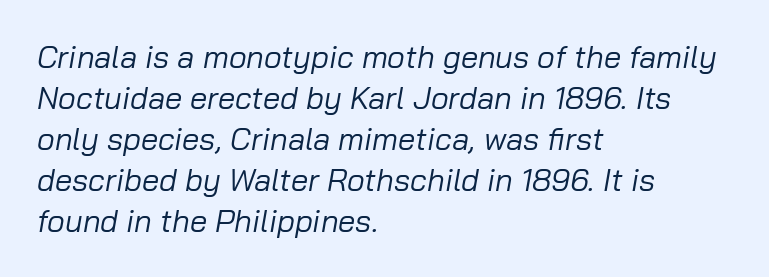
The image shows 31 px regular-weight type, italic (leaning right); set left-aligned, normal line spacing (1.32x), normal letter spacing, not underlined; low stroke contrast and a medium x-height.
